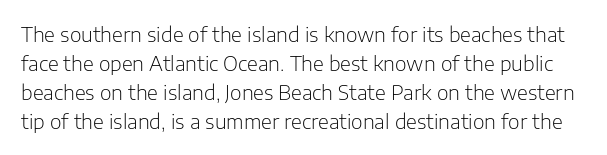
Q: Is the text bold? A: No.
Q: Is the text italic (slanted)? A: No, it is upright.
Q: Is the text underlined? A: No.
Q: Is the spacing between letters normal or unusually wide? A: Normal.
Q: Is the spacing between lines tight, normal or loose? A: Normal.
